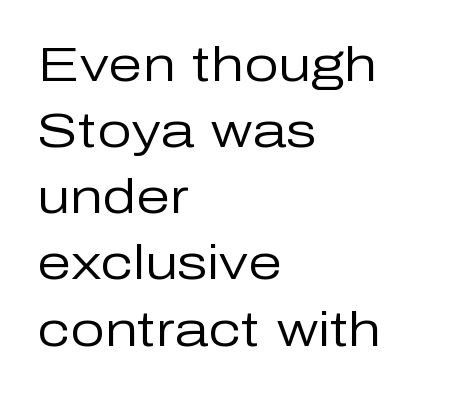
Posture: upright roman. Lines of text with bare space underneath. These lines stack with their left ends in a neat column. Weight: in the light-to-regular range. You could call the tracking neutral — neither tight nor loose. Observe the absence of serifs on each vertical stroke in this sample.
